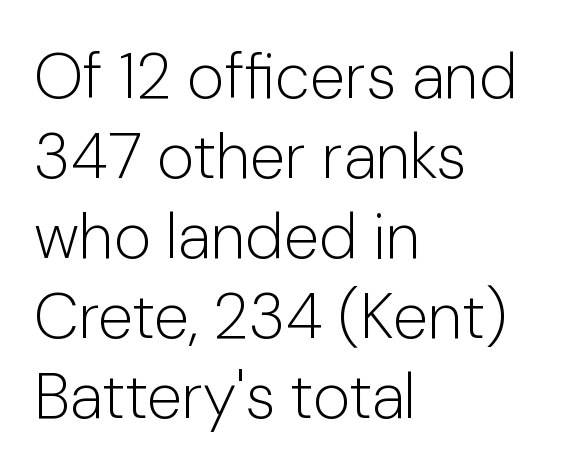
{"serif": "no", "italic": "no", "bold": "no", "weight": "light", "width": "normal", "stroke_contrast": "low", "x_height": "medium", "monospaced": "no", "underline": "no", "align": "left", "line_spacing": "normal", "line_spacing_ratio": 1.25, "letter_spacing": "normal", "letter_spacing_em": 0.0, "glyph_px": 64}
